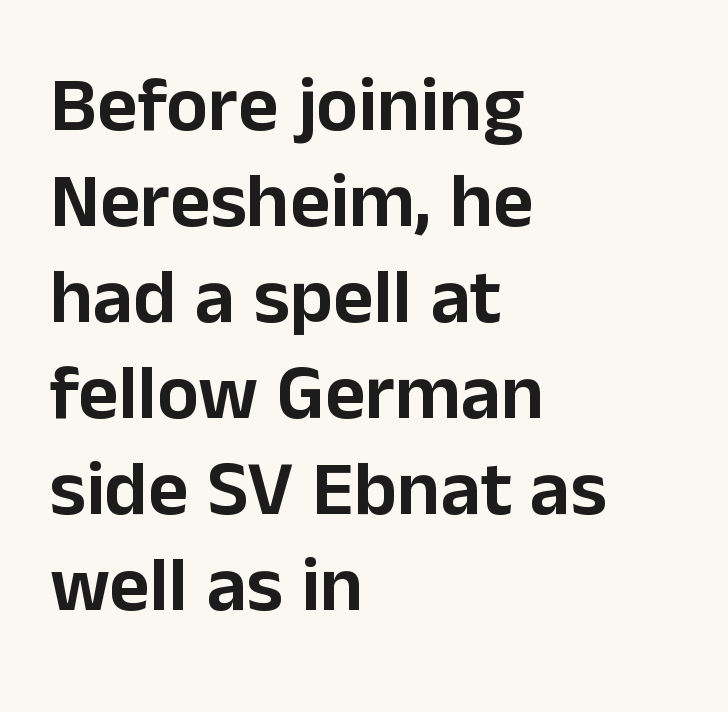
{"serif": "no", "italic": "no", "width": "normal", "stroke_contrast": "low", "x_height": "medium", "monospaced": "no", "underline": "no", "align": "left", "line_spacing_ratio": 1.23, "letter_spacing": "normal", "letter_spacing_em": 0.0, "glyph_px": 78}
